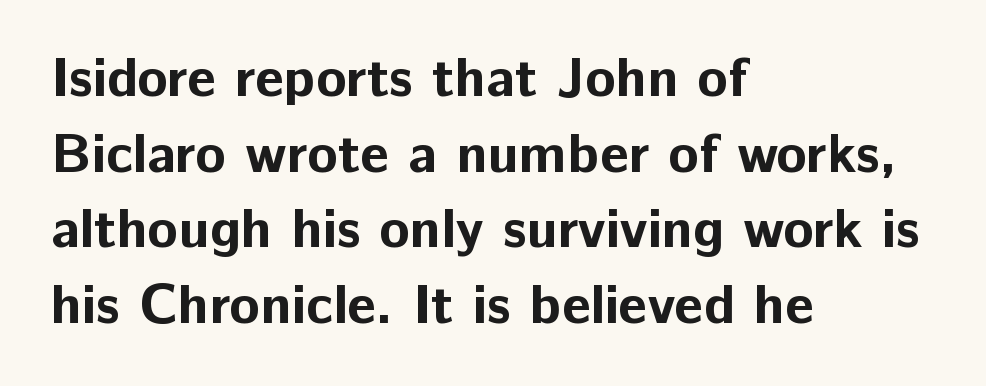
Q: Is the text bold? A: Yes.
Q: Is the text italic (slanted)? A: No, it is upright.
Q: Is the typeface a serif or a sans-serif typeface? A: Sans-serif.
Q: Is the text underlined? A: No.
Q: How is the paragraph aligned? A: Left-aligned.
Q: Is the spacing between letters normal or unusually wide? A: Normal.
Q: Is the spacing between lines tight, normal or loose? A: Normal.
Q: Width (condensed, normal, or wide)? A: Normal.
Q: Stroke contrast? A: Low.
Q: x-height? A: Medium.
Q: Monospaced? A: No.
